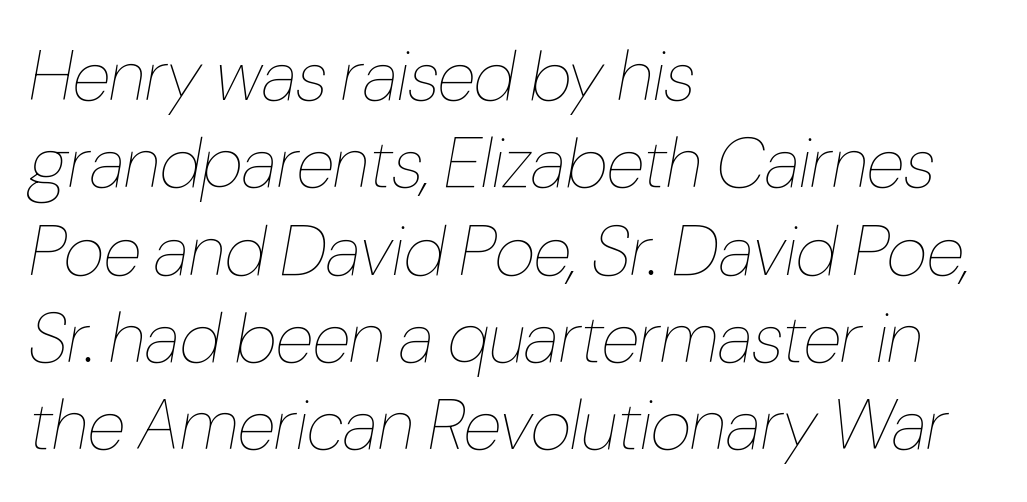
{"italic": "yes", "lean": "right", "slant_degrees": 10, "bold": "no", "weight": "thin", "width": "condensed", "stroke_contrast": "low", "x_height": "medium", "monospaced": "no", "underline": "no", "align": "left", "line_spacing_ratio": 1.23, "letter_spacing": "normal", "letter_spacing_em": 0.0, "glyph_px": 71}
